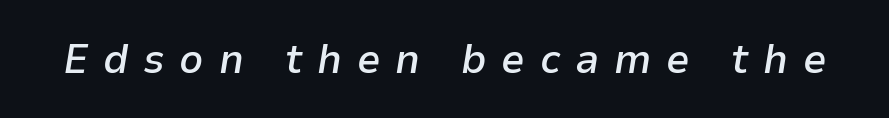
Weight: semibold (demi). Here the glyphs are tracked loosely, breaking word shapes into spaced letters. The face used here is proportionally spaced, like ordinary book or web type. The passage shown leans; its letterforms are oblique. The area under the type is left untouched.
